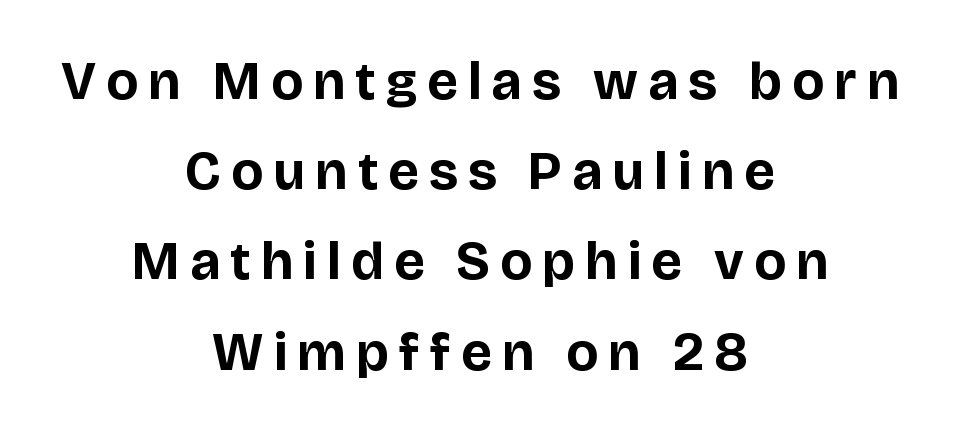
Q: Is the text bold? A: Yes.
Q: Is the text italic (slanted)? A: No, it is upright.
Q: Is the typeface a serif or a sans-serif typeface? A: Sans-serif.
Q: Is the text underlined? A: No.
Q: How is the paragraph aligned? A: Centered.
Q: Is the spacing between lines tight, normal or loose? A: Normal.
Q: Width (condensed, normal, or wide)? A: Normal.
Q: Stroke contrast? A: Low.
Q: x-height? A: Large.
Q: Monospaced? A: No.
